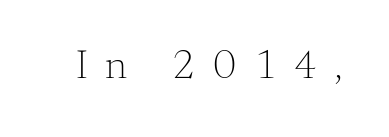
This is not heavy type; no bold has been used. The space beneath each line is pristine and unruled. The face used here is proportionally spaced, like ordinary book or web type. A typesetter would call this heavily tracked-out type. The glyphs in this specimen are seriffed. Style check: upright.
